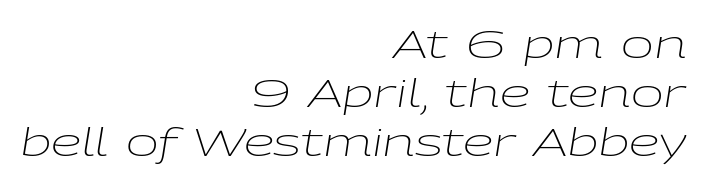
How are the letters spaced? Ordinarily, with no added tracking. You could not count columns in this text — the font is proportionally spaced. Nothing heavy about these letters — not bold at all. Normally led — the rows are evenly, conventionally spaced.
